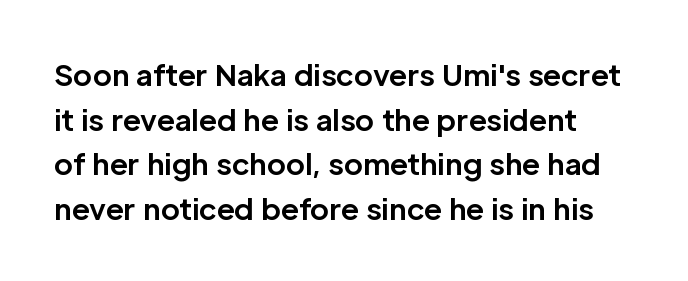
{"serif": "no", "italic": "no", "bold": "yes", "weight": "bold", "width": "normal", "stroke_contrast": "low", "x_height": "medium", "monospaced": "no", "underline": "no", "line_spacing": "normal", "line_spacing_ratio": 1.54, "letter_spacing": "normal", "letter_spacing_em": 0.0, "glyph_px": 29}
